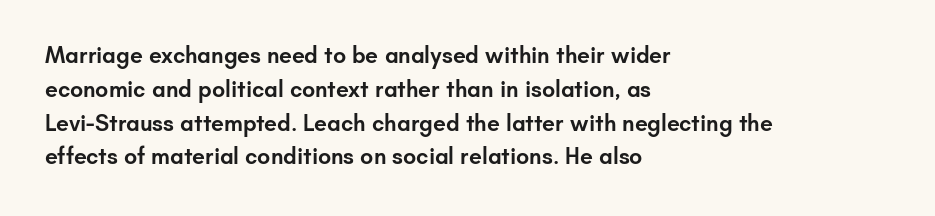
The image shows 23 px text type, upright; set left-aligned, normal line spacing (1.47x), normal letter spacing, not underlined.
